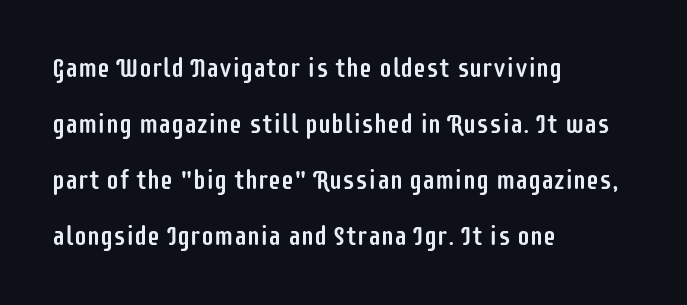
{"italic": "no", "underline": "no", "align": "left", "line_spacing": "loose", "line_spacing_ratio": 2.16, "letter_spacing": "normal", "letter_spacing_em": 0.0, "glyph_px": 26}
